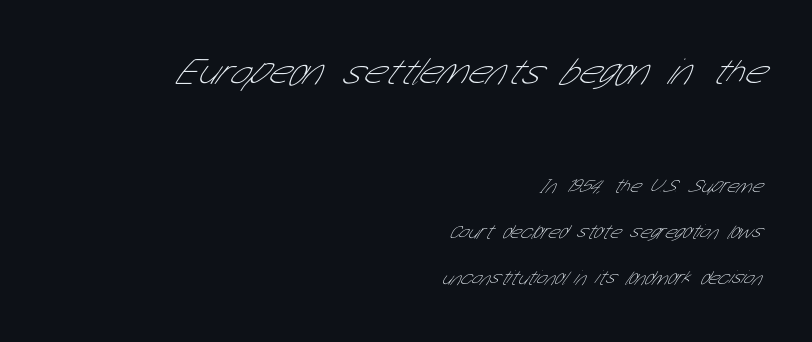
The image shows 38 px thin, condensed sans-serif type; set right-aligned, loose line spacing (2.43x), normal letter spacing, not underlined; the first (top) block is 2.0x larger; low stroke contrast and a medium x-height.
